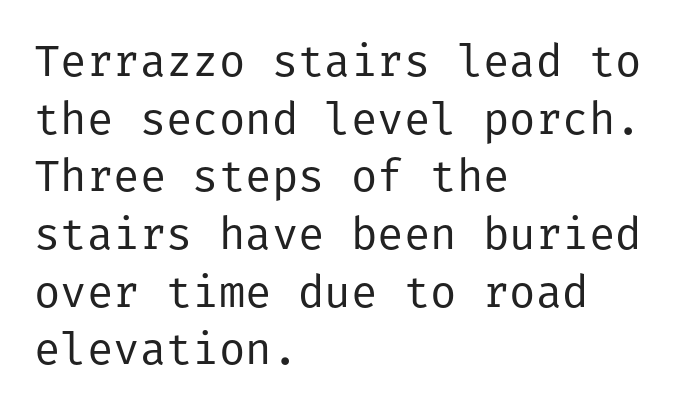
Q: Is the text bold? A: No.
Q: Is the text italic (slanted)? A: No, it is upright.
Q: Is the typeface a serif or a sans-serif typeface? A: Sans-serif.
Q: Is the text underlined? A: No.
Q: How is the paragraph aligned? A: Left-aligned.
Q: Is the spacing between letters normal or unusually wide? A: Normal.
Q: Is the spacing between lines tight, normal or loose? A: Normal.
Q: Width (condensed, normal, or wide)? A: Normal.
Q: Stroke contrast? A: Low.
Q: x-height? A: Medium.
